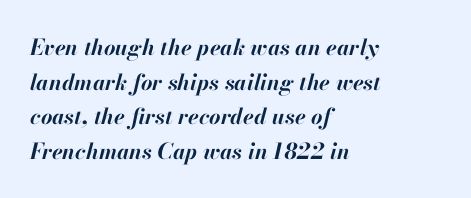
The image shows 22 px bold type, italic (leaning right); set left-aligned, normal line spacing (1.57x), normal letter spacing, not underlined.
